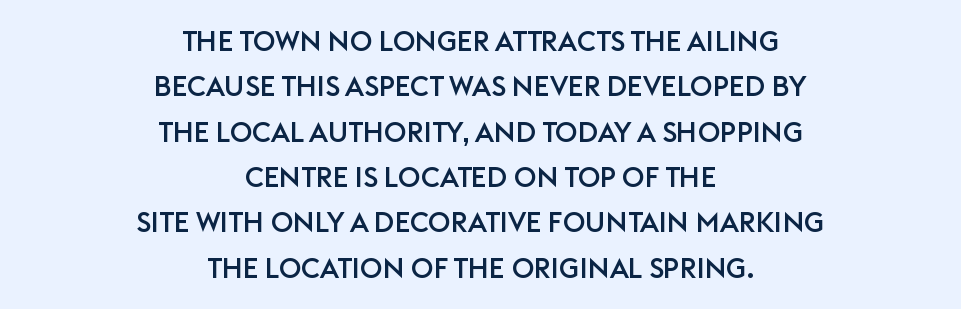
Q: Is the text italic (slanted)? A: No, it is upright.
Q: Is the typeface a serif or a sans-serif typeface? A: Sans-serif.
Q: Is the text underlined? A: No.
Q: How is the paragraph aligned? A: Centered.
Q: Is the spacing between letters normal or unusually wide? A: Normal.
Q: Is the spacing between lines tight, normal or loose? A: Normal.
Q: Width (condensed, normal, or wide)? A: Normal.
Q: Stroke contrast? A: Low.
Q: x-height? A: Large.
Q: Monospaced? A: No.
